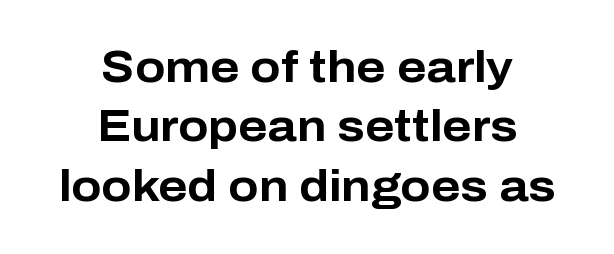
Q: Is the text bold? A: Yes.
Q: Is the text italic (slanted)? A: No, it is upright.
Q: Is the typeface a serif or a sans-serif typeface? A: Sans-serif.
Q: Is the text underlined? A: No.
Q: How is the paragraph aligned? A: Centered.
Q: Is the spacing between letters normal or unusually wide? A: Normal.
Q: Is the spacing between lines tight, normal or loose? A: Normal.
Q: Width (condensed, normal, or wide)? A: Normal.
Q: Stroke contrast? A: Low.
Q: x-height? A: Medium.
Q: Monospaced? A: No.
